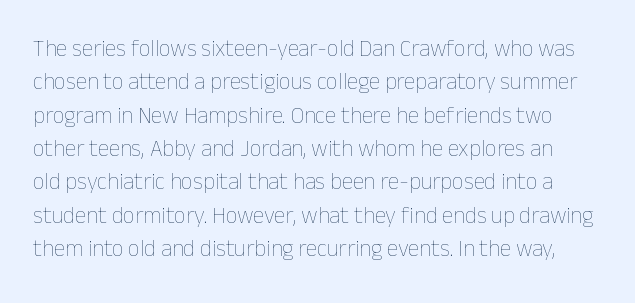
Nothing unusual about the tracking: characters are spaced as the font intends. The passage shown stacks its lines at a standard gap. Every character sits straight up, as roman type does. Decoration check: the copy has no underline. The characters are drawn with everyday or finer stroke widths.
